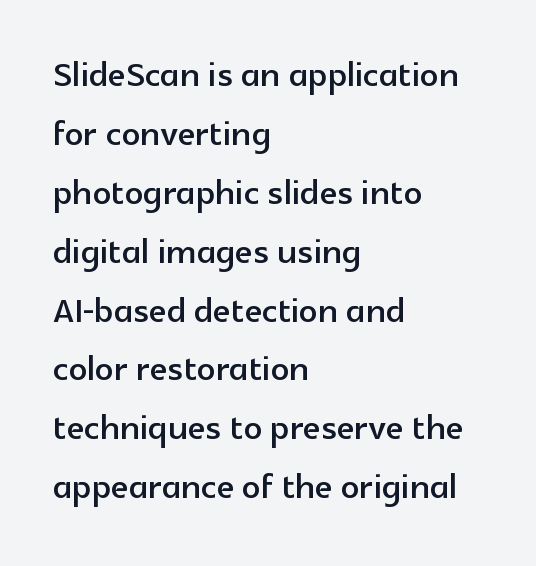
I'd call this a sans setting — the letters go barefoot. Unmarked baselines from the first word to the last. Between one letter and the next there's only the usual sliver of space. What's the leading like? Ordinary, nothing unusual. Quick note: not italic, upright. Line starts are locked; line ends wander.
